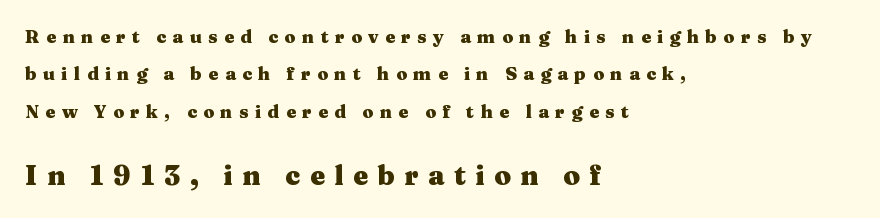
This is the regular roman posture of the typeface. The ragged edge is on the right, which tells us the setting is flush left. The specimen omits any rule beneath the text block's lines. Character size in the trailing block exceeds that of the leading block. A typesetter would call this heavily tracked-out type.
